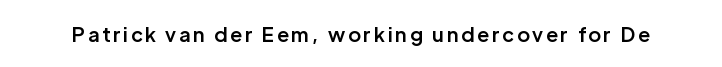
{"italic": "no", "bold": "semi", "underline": "no", "glyph_px": 20}
